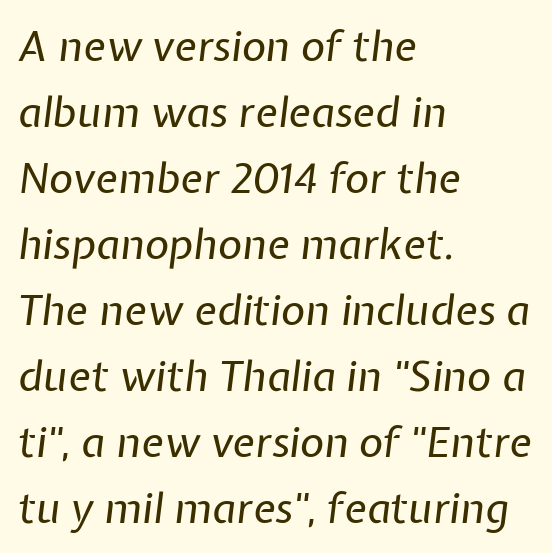
Vertical stems look standard width or narrower in stroke. An italicized treatment has been applied to the whole sample. Does extra space separate the letters? No, they use regular spacing. Does the copy run flush right? No — it runs flush left. Proportional: the letters do not fall into vertical columns. Line spacing here is normal.
